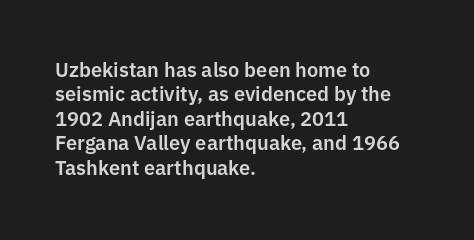
Look at the tracking — it's just the regular setting, nothing added. Horizontal alignment here is leftward, the default for most running prose. Clear beneath every line of the passage. Unlike italic type, these characters show no tilt at all.
